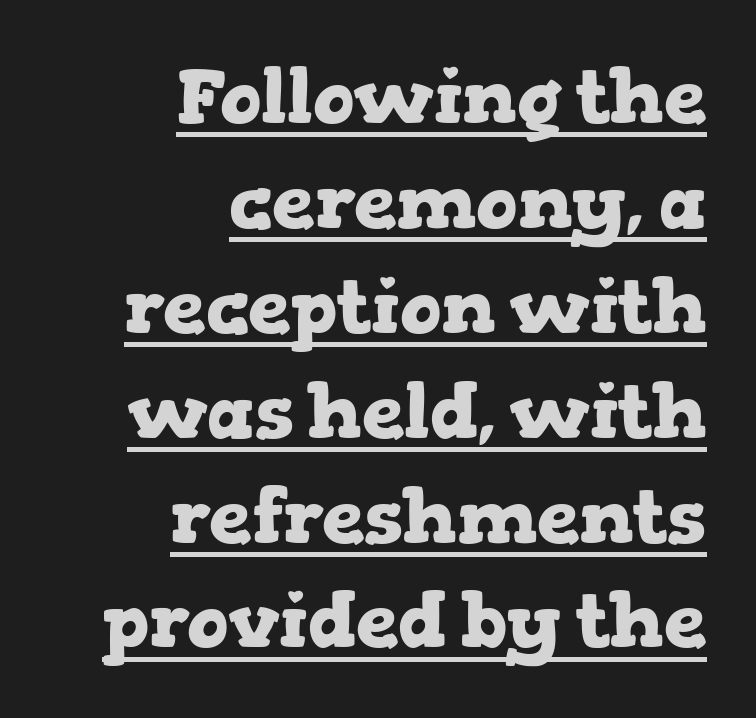
Q: Is the text bold? A: Yes.
Q: Is the text italic (slanted)? A: No, it is upright.
Q: Is the typeface a serif or a sans-serif typeface? A: Serif.
Q: Is the text underlined? A: Yes.
Q: How is the paragraph aligned? A: Right-aligned.
Q: Is the spacing between letters normal or unusually wide? A: Normal.
Q: Is the spacing between lines tight, normal or loose? A: Normal.
Q: Width (condensed, normal, or wide)? A: Wide.
Q: Stroke contrast? A: Low.
Q: x-height? A: Medium.
Q: Monospaced? A: No.
